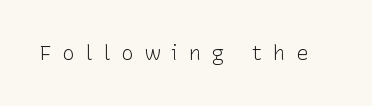
Q: Is the text bold? A: No.
Q: Is the text italic (slanted)? A: No, it is upright.
Q: Is the text underlined? A: No.
Q: Is the spacing between letters normal or unusually wide? A: Unusually wide.
